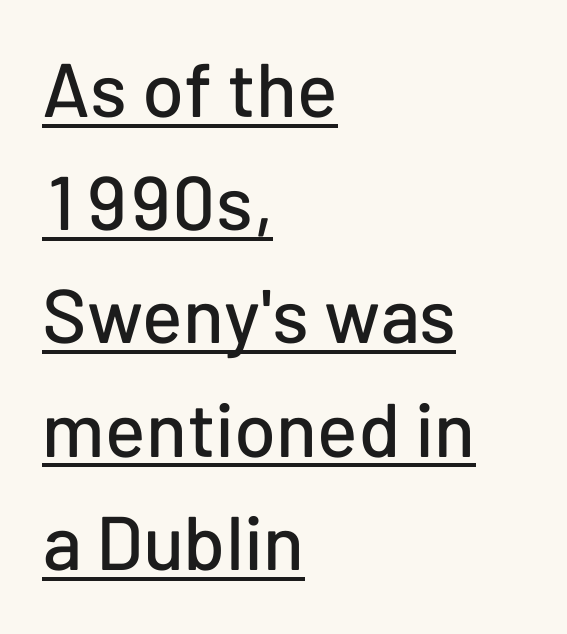
{"serif": "no", "italic": "no", "width": "normal", "stroke_contrast": "low", "x_height": "medium", "monospaced": "no", "underline": "yes", "align": "left", "line_spacing": "normal", "line_spacing_ratio": 1.49, "letter_spacing": "normal", "letter_spacing_em": 0.0, "glyph_px": 76}
